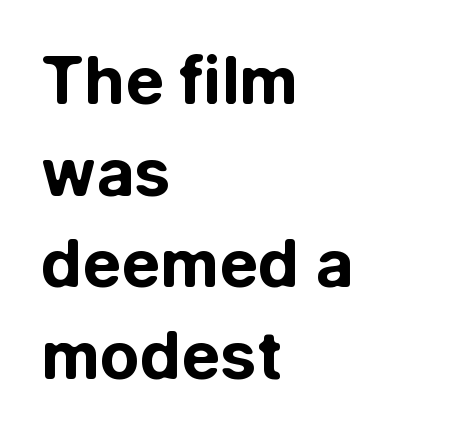
{"serif": "no", "italic": "no", "bold": "yes", "weight": "bold", "width": "normal", "stroke_contrast": "low", "x_height": "medium", "monospaced": "no", "underline": "no", "align": "left", "line_spacing": "normal", "line_spacing_ratio": 1.41, "letter_spacing": "normal", "letter_spacing_em": 0.0, "glyph_px": 65}
